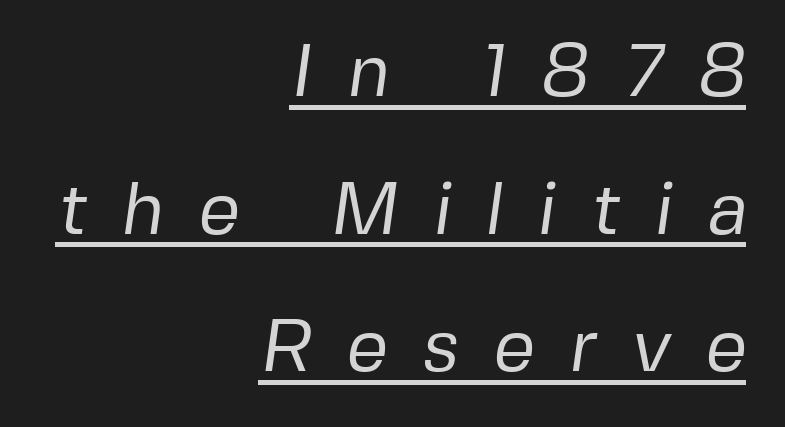
The image shows 74 px regular-weight sans-serif type; set right-aligned, line spacing 1.86x, unusually wide letter spacing (+0.46 em), underlined; low stroke contrast and a medium x-height.
